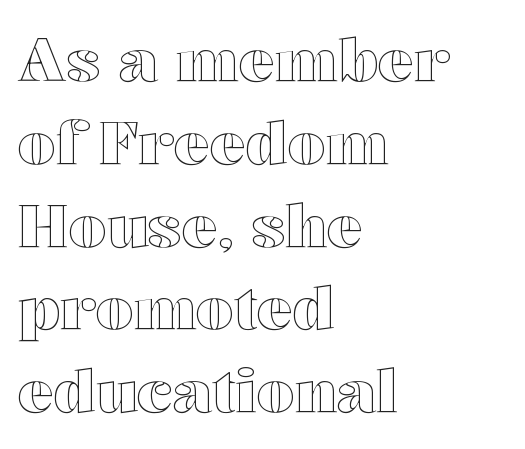
The type sits square on the baseline with zero lean. A typesetter would call this zero additional tracking. The strip under each line holds only bare page. Reading down the block, your eye returns to a fixed left position each line. A normal amount of white space separates one row of letters from the next. This sample has the flowing, uneven cadence of proportional lettering.
